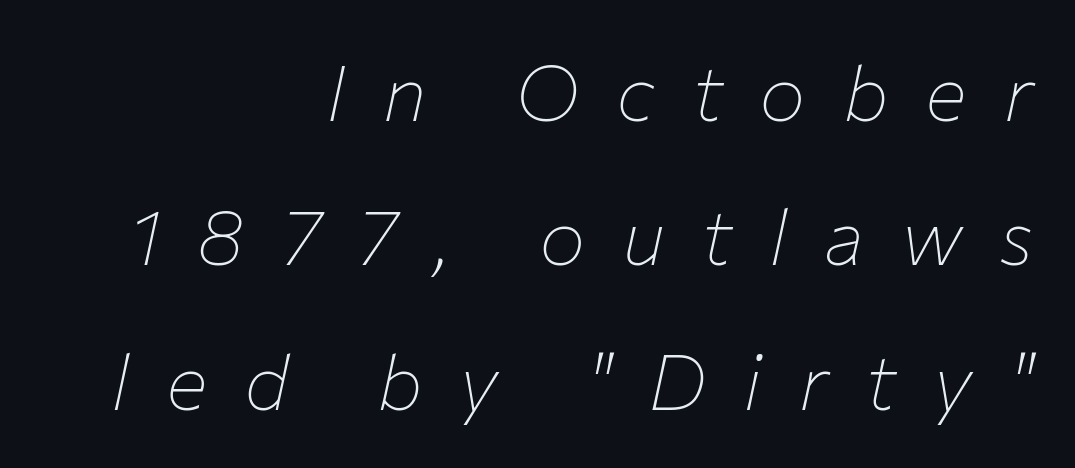
The image shows 78 px thin type, italic (leaning right); set right-aligned, line spacing 1.85x, unusually wide letter spacing (+0.47 em), not underlined; low stroke contrast and a medium x-height.
